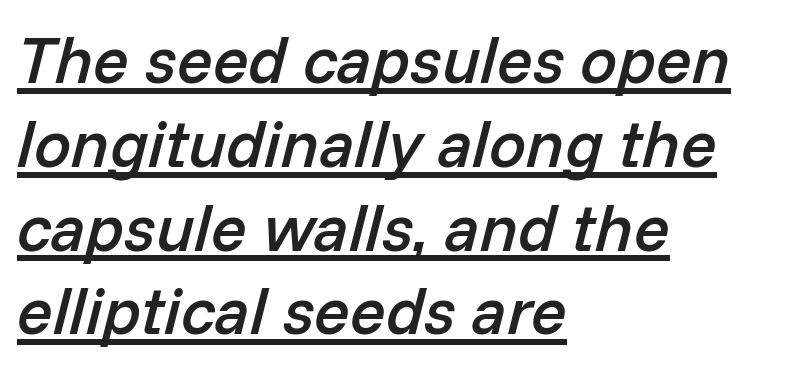
The rendering keeps characters at their native spacing. The glyphs look as if they've been sheared to an angle. Typesetter's note: demi weight, one step under bold. The specimen includes a rule beneath the text block's lines. Is this a fixed-width face? No — the glyphs have proportional, varying widths.
